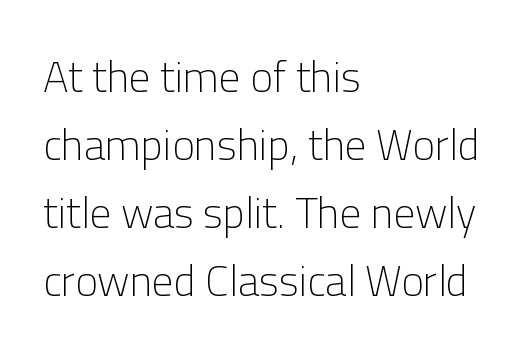
The image shows 43 px light sans-serif type, upright; set left-aligned, normal line spacing (1.58x), normal letter spacing, not underlined; low stroke contrast and a medium x-height.
